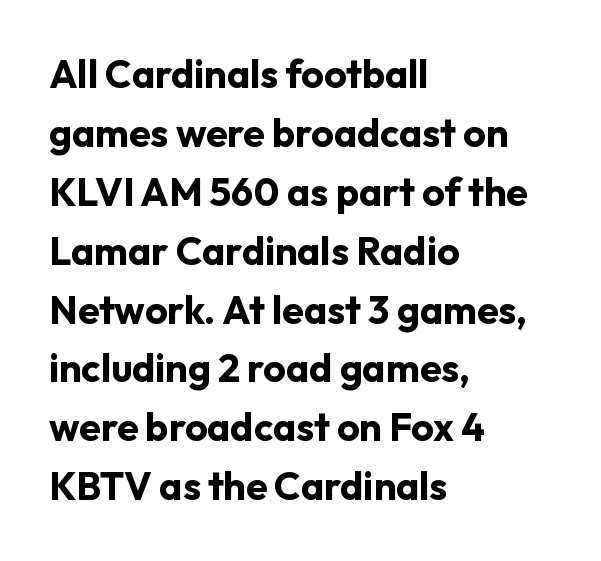
Vertical strokes here are truly vertical. Words float on clear page, feet unadorned. A typesetter would call this proportional, since set widths differ per character. Successive baselines arrive at the customary interval.
